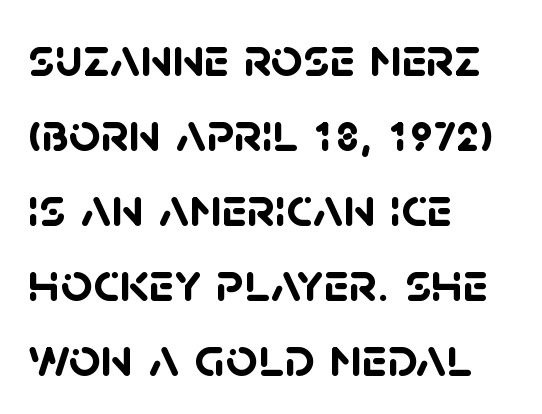
Is this a fixed-width face? No — the glyphs have proportional, varying widths. How would I describe the line gaps? Plain and ordinary. Any mark beneath the type? The region is blank. The strokes are fattened all the way to bold.
